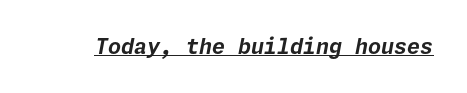
Q: Is the text bold? A: Yes.
Q: Is the text italic (slanted)? A: Yes, it leans right by about 11 degrees.
Q: Is the text underlined? A: Yes.
Q: Is the spacing between letters normal or unusually wide? A: Normal.
